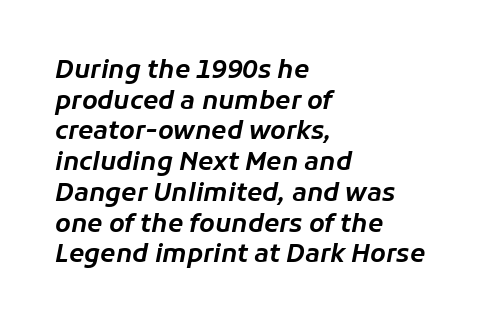
{"italic": "yes", "lean": "right", "slant_degrees": 11, "underline": "no", "align": "left", "line_spacing_ratio": 1.23, "letter_spacing": "normal", "letter_spacing_em": 0.0, "glyph_px": 25}
